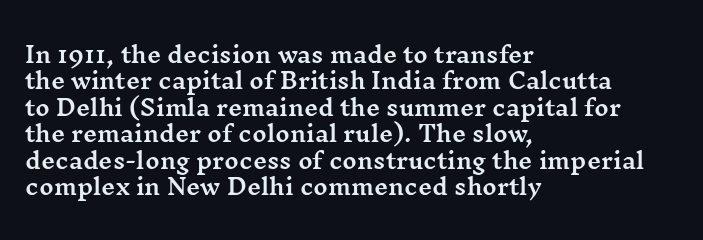
Q: Is the text italic (slanted)? A: No, it is upright.
Q: Is the text underlined? A: No.
Q: How is the paragraph aligned? A: Left-aligned.
Q: Is the spacing between letters normal or unusually wide? A: Normal.
